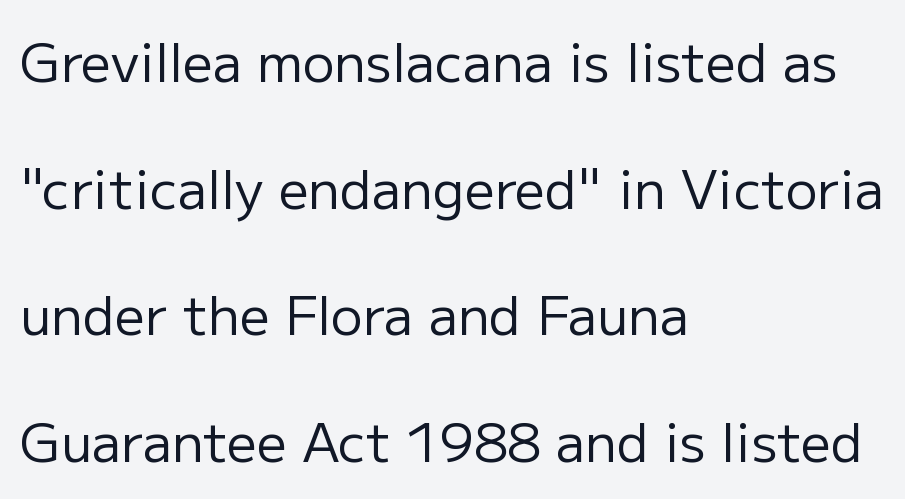
Q: Is the text bold? A: No.
Q: Is the text italic (slanted)? A: No, it is upright.
Q: Is the typeface a serif or a sans-serif typeface? A: Sans-serif.
Q: Is the text underlined? A: No.
Q: How is the paragraph aligned? A: Left-aligned.
Q: Is the spacing between letters normal or unusually wide? A: Normal.
Q: Is the spacing between lines tight, normal or loose? A: Loose.
Q: Width (condensed, normal, or wide)? A: Normal.
Q: Stroke contrast? A: Low.
Q: x-height? A: Medium.
Q: Monospaced? A: No.
